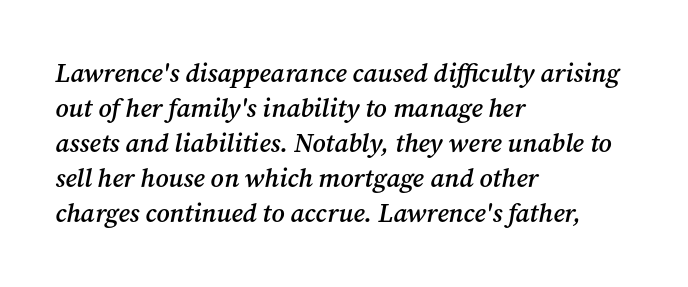
{"italic": "yes", "lean": "right", "slant_degrees": 12, "bold": "semi", "underline": "no", "align": "left", "line_spacing": "normal", "line_spacing_ratio": 1.35, "letter_spacing": "normal", "letter_spacing_em": 0.0, "glyph_px": 26}
